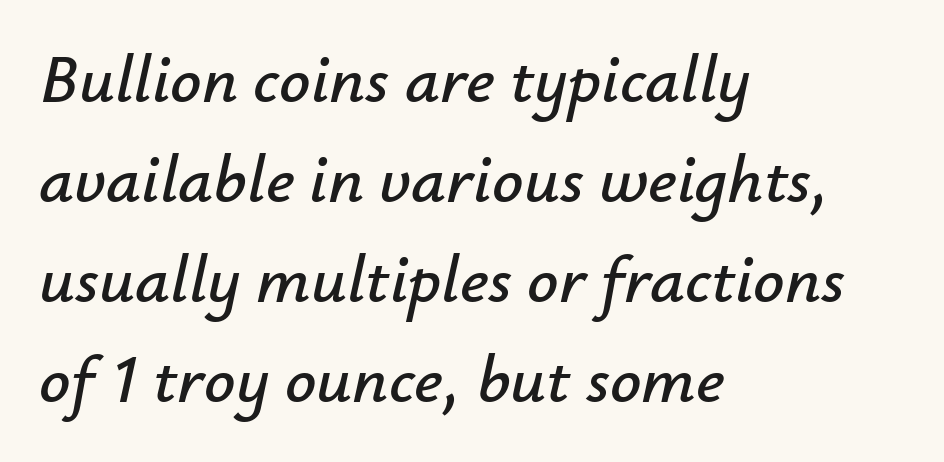
Q: Is the text italic (slanted)? A: Yes, it leans right by about 12 degrees.
Q: Is the text underlined? A: No.
Q: How is the paragraph aligned? A: Left-aligned.
Q: Is the spacing between letters normal or unusually wide? A: Normal.
Q: Is the spacing between lines tight, normal or loose? A: Normal.
Q: Width (condensed, normal, or wide)? A: Normal.
Q: Stroke contrast? A: Low.
Q: x-height? A: Small.
Q: Monospaced? A: No.
